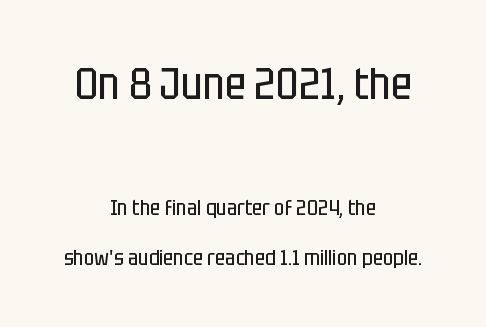
Q: Is the text bold? A: No.
Q: Is the text italic (slanted)? A: No, it is upright.
Q: Is the typeface a serif or a sans-serif typeface? A: Sans-serif.
Q: Is the text underlined? A: No.
Q: How is the paragraph aligned? A: Centered.
Q: Is the spacing between letters normal or unusually wide? A: Normal.
Q: Is the spacing between lines tight, normal or loose? A: Loose.
Q: Which block of text is set in a larger size, the first (top) or the second (bottom)? A: The first (top) one.
Q: Width (condensed, normal, or wide)? A: Condensed.
Q: Stroke contrast? A: Low.
Q: x-height? A: Large.
Q: Monospaced? A: No.
